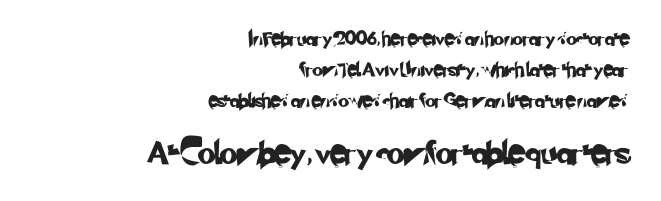
The image shows 23 px text type; set right-aligned, loose line spacing (2.2x), normal letter spacing, not underlined; the second (bottom) block is 1.64x larger.
